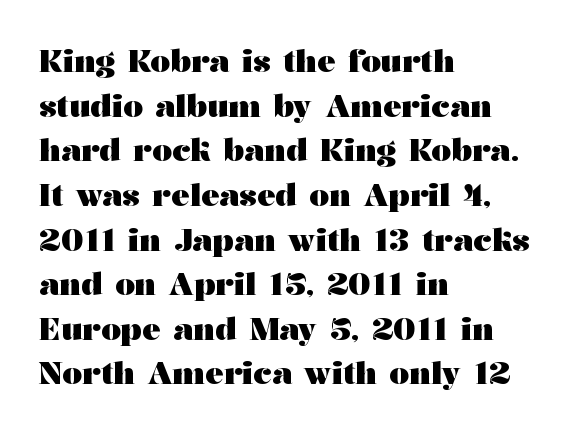
{"serif": "yes", "italic": "no", "bold": "yes", "weight": "heavy", "width": "wide", "stroke_contrast": "medium", "x_height": "medium", "monospaced": "no", "underline": "no", "align": "left", "line_spacing": "normal", "line_spacing_ratio": 1.44, "letter_spacing": "normal", "letter_spacing_em": 0.0, "glyph_px": 31}
